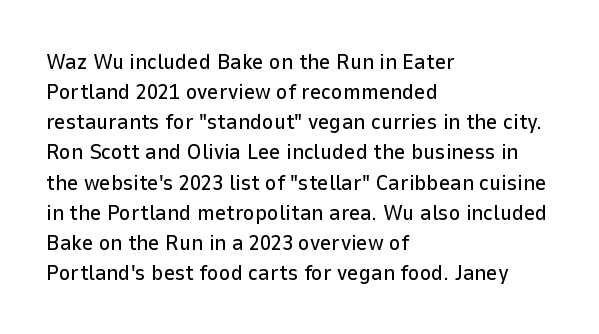
Q: Is the text italic (slanted)? A: No, it is upright.
Q: Is the text underlined? A: No.
Q: How is the paragraph aligned? A: Left-aligned.
Q: Is the spacing between letters normal or unusually wide? A: Normal.
Q: Is the spacing between lines tight, normal or loose? A: Normal.
